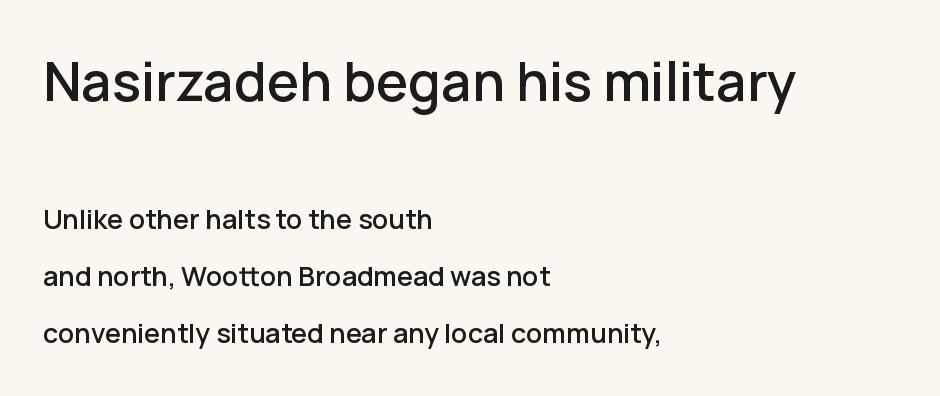
The image shows 54 px sans-serif type, upright; set left-aligned, loose line spacing (2.11x), normal letter spacing, not underlined; the first (top) block is 2.0x larger; low stroke contrast and a medium x-height.
